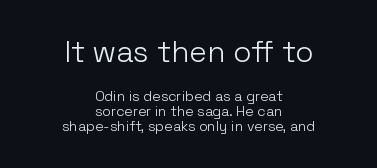
Q: Is the text bold? A: No.
Q: Is the text italic (slanted)? A: No, it is upright.
Q: Is the typeface a serif or a sans-serif typeface? A: Sans-serif.
Q: Is the text underlined? A: No.
Q: How is the paragraph aligned? A: Centered.
Q: Is the spacing between letters normal or unusually wide? A: Normal.
Q: Is the spacing between lines tight, normal or loose? A: Tight.
Q: Which block of text is set in a larger size, the first (top) or the second (bottom)? A: The first (top) one.
Q: Width (condensed, normal, or wide)? A: Normal.
Q: Stroke contrast? A: Low.
Q: x-height? A: Medium.
Q: Monospaced? A: No.
